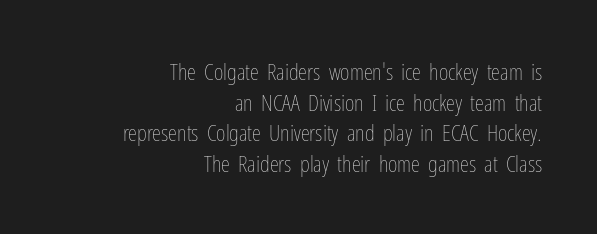
The image shows 23 px text type, upright; set right-aligned, normal line spacing (1.33x), normal letter spacing, not underlined.
